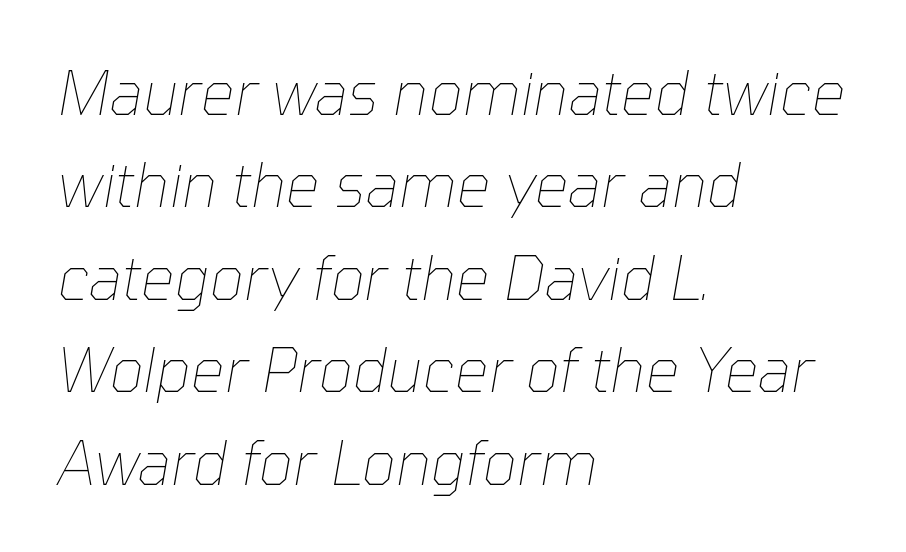
The image shows 60 px thin type, italic (leaning right); set left-aligned, normal line spacing (1.54x), normal letter spacing, not underlined; low stroke contrast and a medium x-height.
